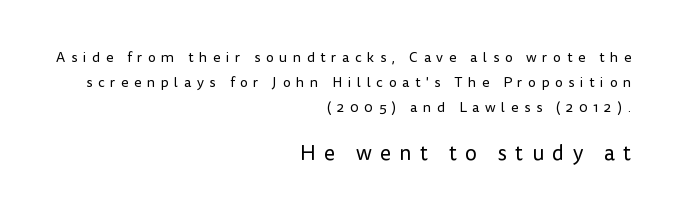
{"italic": "no", "bold": "no", "underline": "no", "align": "right", "line_spacing_ratio": 1.77, "letter_spacing": "wide", "letter_spacing_em": 0.4, "larger_block": "second", "size_ratio": 1.5, "glyph_px": 21}
